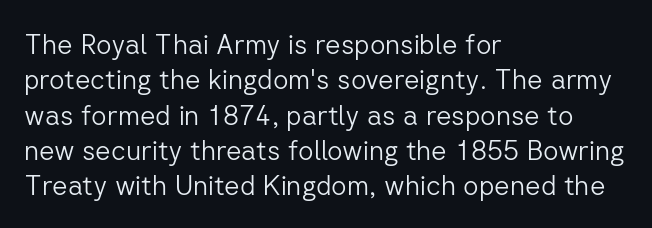
{"italic": "no", "bold": "no", "underline": "no", "align": "left", "line_spacing": "normal", "line_spacing_ratio": 1.31, "letter_spacing": "normal", "letter_spacing_em": 0.0, "glyph_px": 27}
